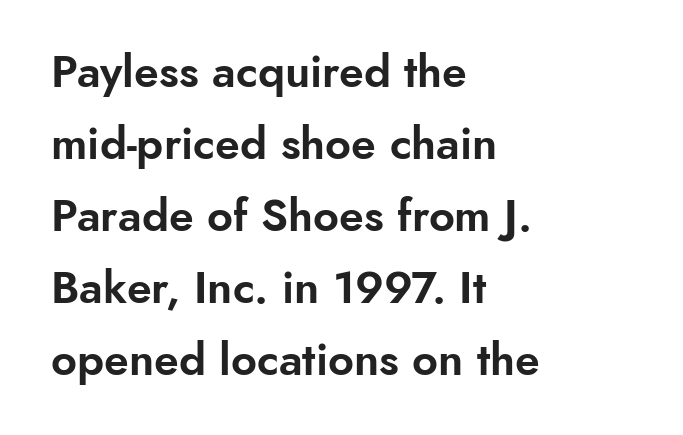
Q: Is the text italic (slanted)? A: No, it is upright.
Q: Is the typeface a serif or a sans-serif typeface? A: Sans-serif.
Q: Is the text underlined? A: No.
Q: How is the paragraph aligned? A: Left-aligned.
Q: Is the spacing between letters normal or unusually wide? A: Normal.
Q: Is the spacing between lines tight, normal or loose? A: Normal.
Q: Width (condensed, normal, or wide)? A: Normal.
Q: Stroke contrast? A: Low.
Q: x-height? A: Small.
Q: Monospaced? A: No.
